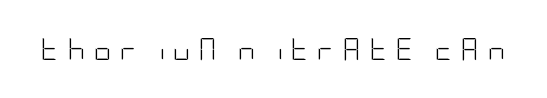
How are the letters spaced? Widely, with obvious added tracking. The letters stand straight up with perfectly vertical stems. The cut favours lightness, reaching ordinary text weight at its darkest. Decoration check: the copy has no underline.
